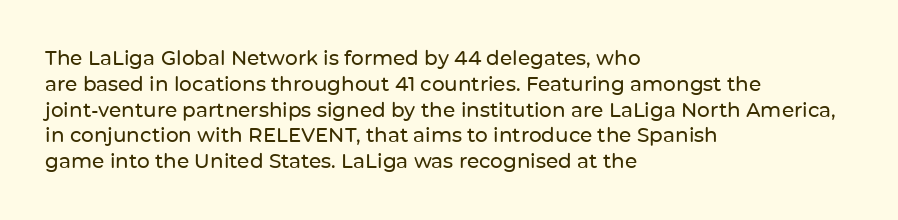
{"italic": "no", "underline": "no", "align": "left", "line_spacing": "normal", "line_spacing_ratio": 1.29, "letter_spacing": "normal", "letter_spacing_em": 0.0, "glyph_px": 20}
